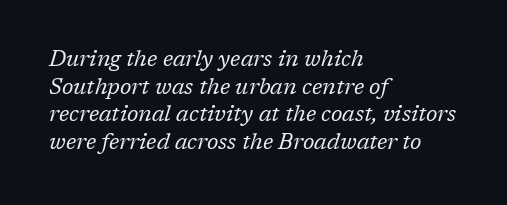
The image shows 22 px text type, italic (leaning right); set left-aligned, normal line spacing (1.26x), normal letter spacing, not underlined.
